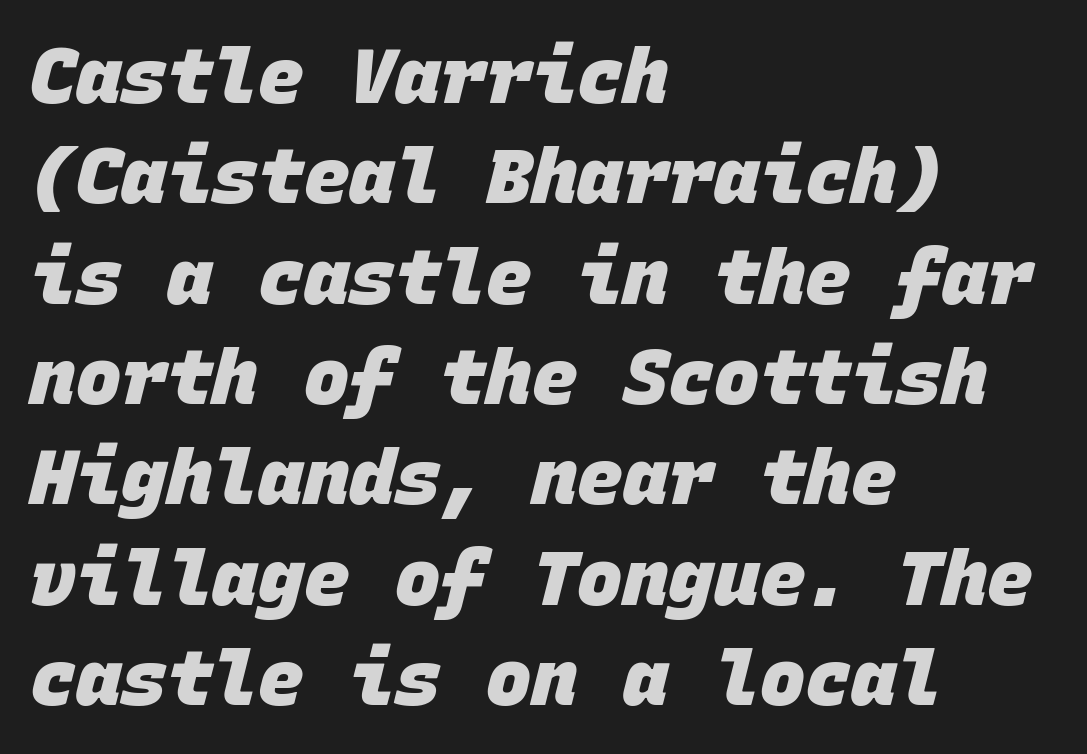
Q: Is the text bold? A: Yes.
Q: Is the typeface a serif or a sans-serif typeface? A: Sans-serif.
Q: Is the text underlined? A: No.
Q: How is the paragraph aligned? A: Left-aligned.
Q: Is the spacing between letters normal or unusually wide? A: Normal.
Q: Is the spacing between lines tight, normal or loose? A: Normal.
Q: Width (condensed, normal, or wide)? A: Normal.
Q: Stroke contrast? A: Low.
Q: x-height? A: Large.
Q: Monospaced? A: Yes.
